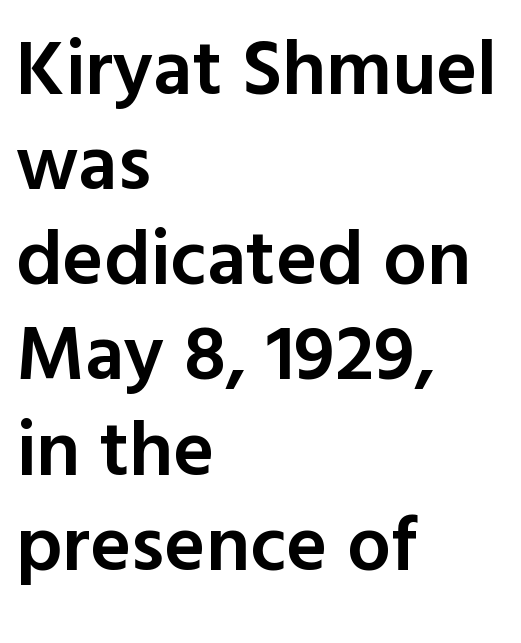
Q: Is the text bold? A: Semi-bold.
Q: Is the text italic (slanted)? A: No, it is upright.
Q: Is the typeface a serif or a sans-serif typeface? A: Sans-serif.
Q: Is the text underlined? A: No.
Q: How is the paragraph aligned? A: Left-aligned.
Q: Is the spacing between letters normal or unusually wide? A: Normal.
Q: Width (condensed, normal, or wide)? A: Normal.
Q: x-height? A: Medium.
Q: Monospaced? A: No.
